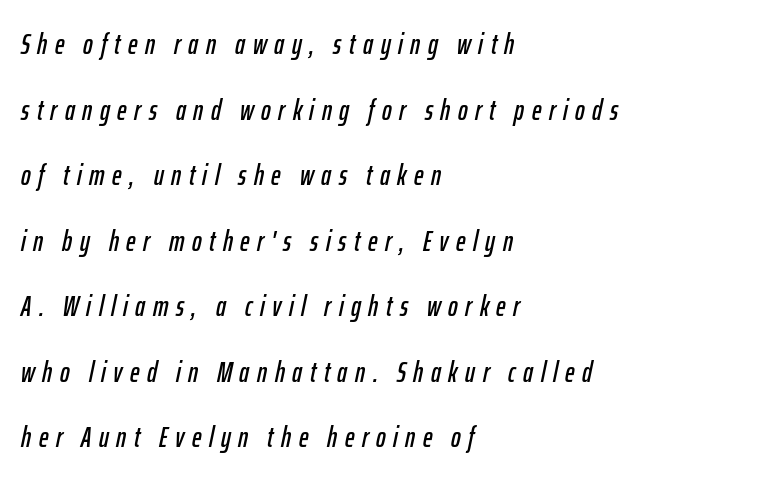
The image shows 29 px condensed type, italic (leaning right); set left-aligned, loose line spacing (2.26x), unusually wide letter spacing (+0.26 em), not underlined; low stroke contrast and a medium x-height.
